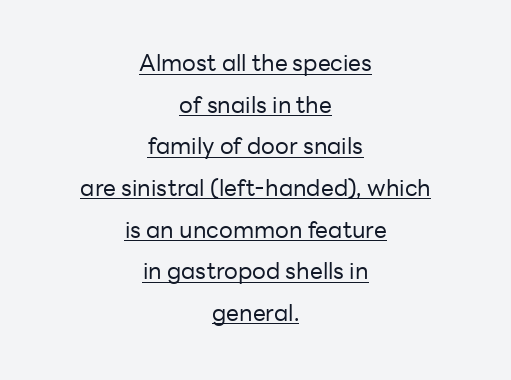
The image shows 23 px text type, upright; set centered, line spacing 1.81x, normal letter spacing, underlined.
